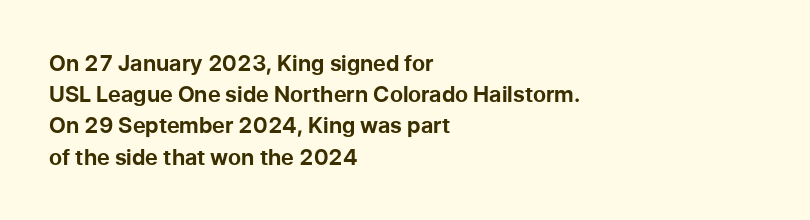
Q: Is the text bold? A: Yes.
Q: Is the text italic (slanted)? A: No, it is upright.
Q: Is the text underlined? A: No.
Q: How is the paragraph aligned? A: Left-aligned.
Q: Is the spacing between letters normal or unusually wide? A: Normal.
Q: Is the spacing between lines tight, normal or loose? A: Normal.
